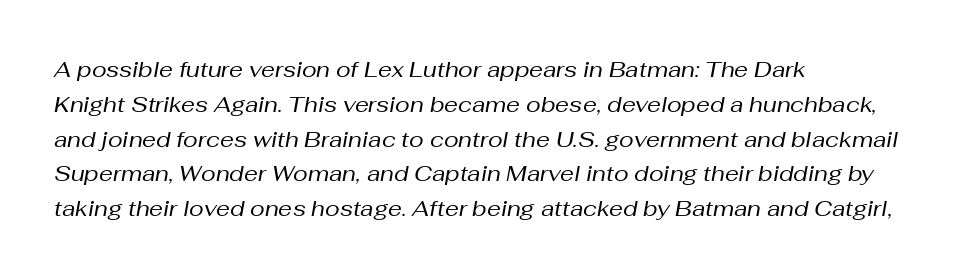
Q: Is the text bold? A: No.
Q: Is the text italic (slanted)? A: Yes, it leans right by about 10 degrees.
Q: Is the text underlined? A: No.
Q: How is the paragraph aligned? A: Left-aligned.
Q: Is the spacing between letters normal or unusually wide? A: Normal.
Q: Is the spacing between lines tight, normal or loose? A: Normal.
